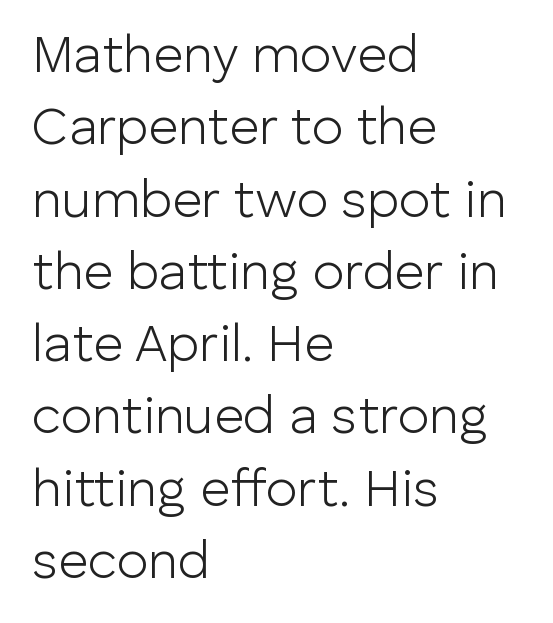
{"serif": "no", "italic": "no", "bold": "no", "weight": "light", "width": "normal", "stroke_contrast": "low", "x_height": "medium", "monospaced": "no", "underline": "no", "align": "left", "line_spacing": "normal", "line_spacing_ratio": 1.39, "letter_spacing": "normal", "letter_spacing_em": 0.0, "glyph_px": 52}
